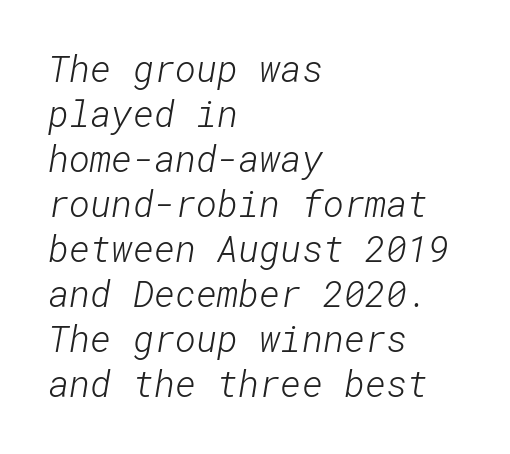
Q: Is the text bold? A: No.
Q: Is the typeface a serif or a sans-serif typeface? A: Sans-serif.
Q: Is the text underlined? A: No.
Q: How is the paragraph aligned? A: Left-aligned.
Q: Is the spacing between letters normal or unusually wide? A: Normal.
Q: Is the spacing between lines tight, normal or loose? A: Normal.
Q: Width (condensed, normal, or wide)? A: Normal.
Q: Stroke contrast? A: Low.
Q: x-height? A: Medium.
